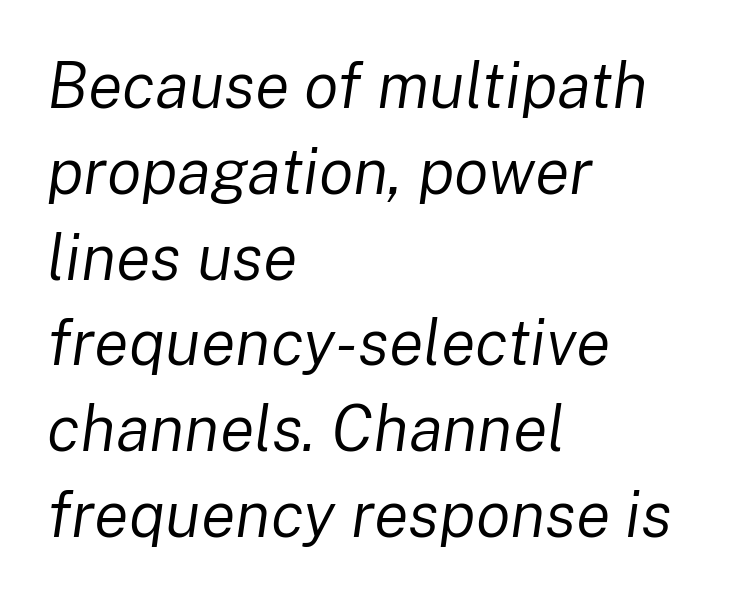
The image shows 64 px regular-weight type, italic (leaning right); set left-aligned, normal line spacing (1.34x), normal letter spacing, not underlined; low stroke contrast and a medium x-height.
